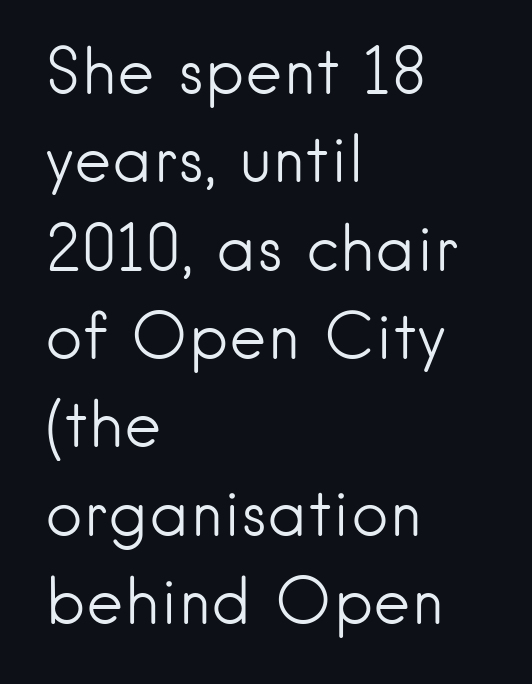
{"serif": "no", "italic": "no", "bold": "no", "weight": "light", "width": "normal", "stroke_contrast": "low", "x_height": "small", "monospaced": "no", "underline": "no", "align": "left", "line_spacing": "normal", "line_spacing_ratio": 1.38, "letter_spacing": "normal", "letter_spacing_em": 0.0, "glyph_px": 64}
